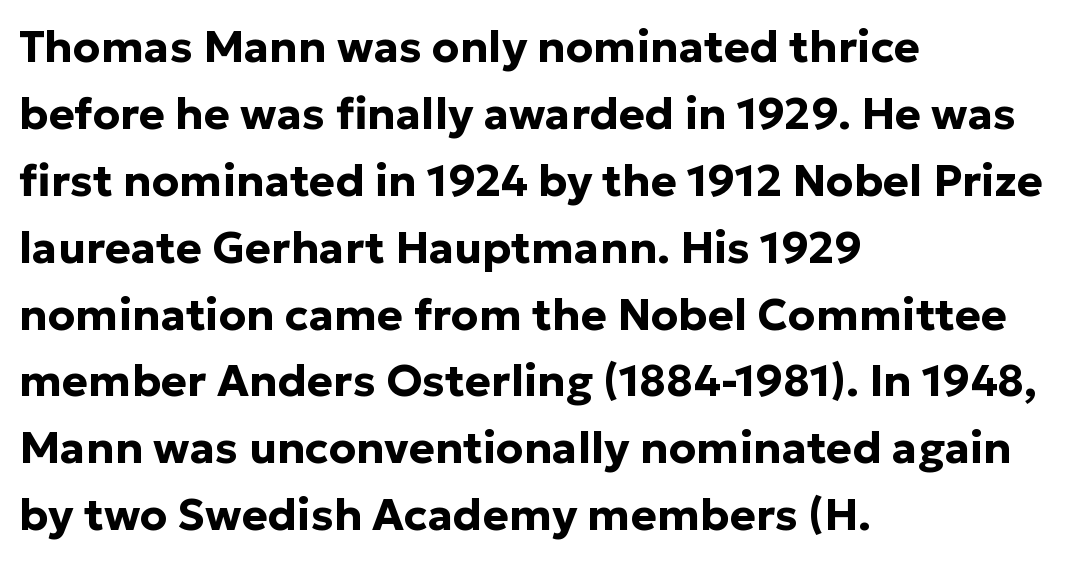
Q: Is the text bold? A: Yes.
Q: Is the text italic (slanted)? A: No, it is upright.
Q: Is the typeface a serif or a sans-serif typeface? A: Sans-serif.
Q: Is the text underlined? A: No.
Q: How is the paragraph aligned? A: Left-aligned.
Q: Is the spacing between letters normal or unusually wide? A: Normal.
Q: Is the spacing between lines tight, normal or loose? A: Normal.
Q: Width (condensed, normal, or wide)? A: Normal.
Q: Stroke contrast? A: Low.
Q: x-height? A: Medium.
Q: Monospaced? A: No.
